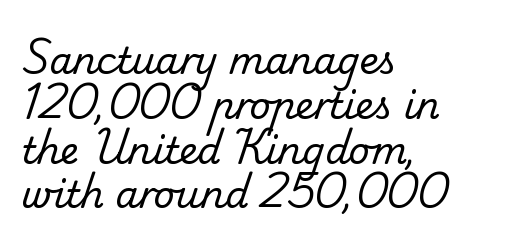
Varying glyph widths throughout — classic text-font behaviour. The text was rendered using a seriffed face with decorative stroke endings. The passage shown is not bold in any degree. Honestly, there is no underline to notice here at all. Line beginnings align vertically; line endings do not.
